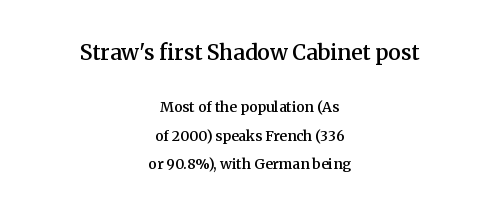
Q: Is the text bold? A: Semi-bold.
Q: Is the text italic (slanted)? A: No, it is upright.
Q: Is the text underlined? A: No.
Q: How is the paragraph aligned? A: Centered.
Q: Is the spacing between letters normal or unusually wide? A: Normal.
Q: Is the spacing between lines tight, normal or loose? A: Loose.
Q: Which block of text is set in a larger size, the first (top) or the second (bottom)? A: The first (top) one.
